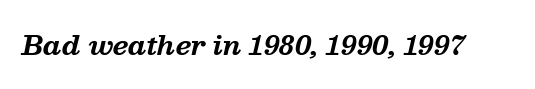
The face used here has a pronounced slope to its letters. Words float on clear page, feet unadorned. Spacing between characters is what you'd get straight out of the box. Thick stems and heavy bowls — unmistakably bold.
